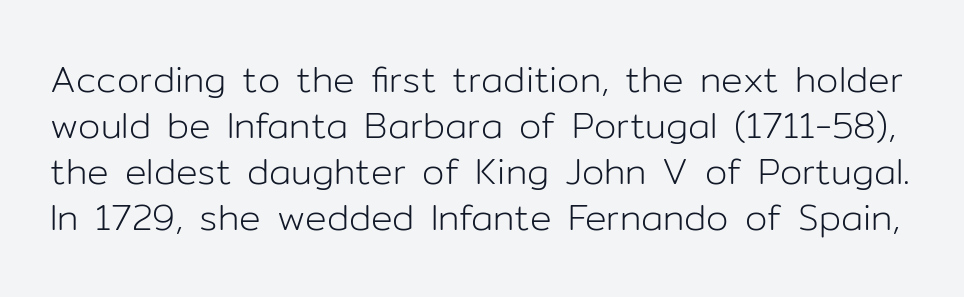
The image shows 36 px light sans-serif type, upright; set normal line spacing (1.28x), normal letter spacing, not underlined; low stroke contrast and a medium x-height.
